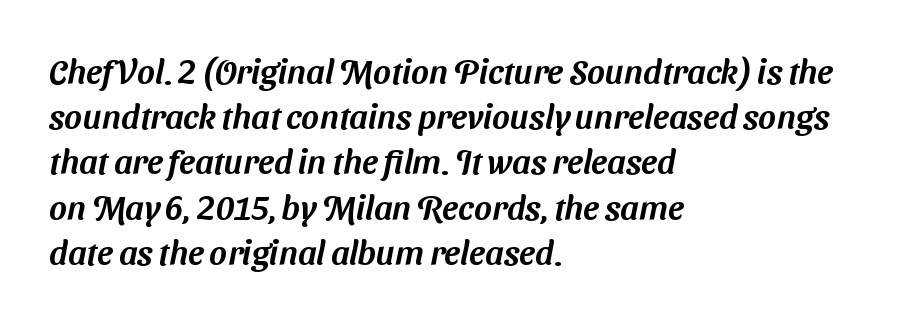
Descender tails drop into unmarked territory. Stroke terminals: plain, sans-serif. Caption: standard tracking, unaltered. Each letter keeps its own natural width here, so spacing adapts to shape. Does the leading feel generous? No, just average. Every row of glyphs begins at an identical x-position on the left.
